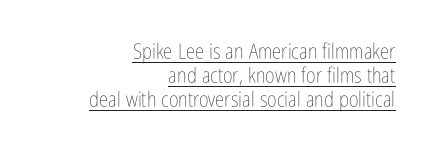
The image shows 21 px text type, upright; set right-aligned, tight line spacing (1.15x), normal letter spacing, underlined.
